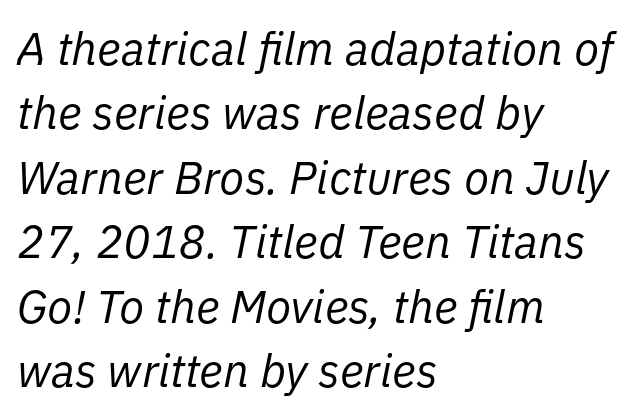
You could not count columns in this text — the font is proportionally spaced. Short note: letters normally spaced. Casual observation: everything's shoved over to the left. Summary of vertical rhythm: regular, with standard interline spacing. These glyphs show unthickened strokes, regular width or finer. Rule under the text: the space is simply empty.
